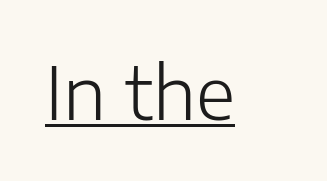
The image shows 72 px light sans-serif type, upright; set normal letter spacing, underlined; low stroke contrast and a medium x-height.
